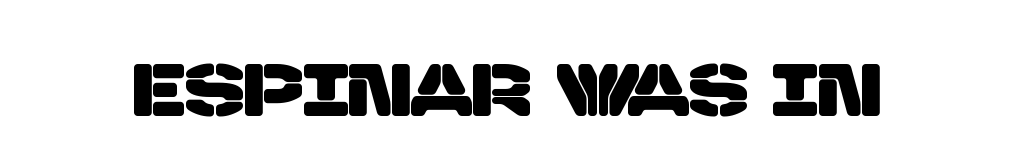
The glyphs are unaccompanied by any horizontal stroke below them. No extra tracking has been applied to these lines. Examine the stroke ends and you'll find no serifs. Is this a fixed-width face? No — the glyphs have proportional, varying widths.
